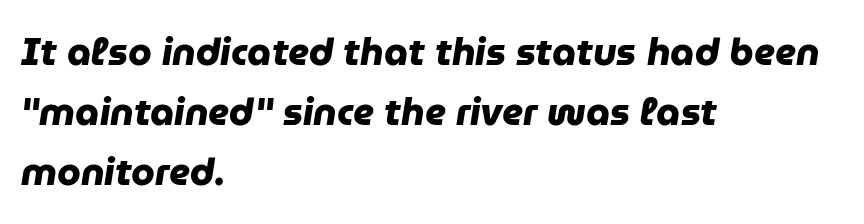
{"serif": "no", "bold": "yes", "weight": "heavy", "width": "normal", "stroke_contrast": "low", "x_height": "medium", "monospaced": "no", "underline": "no", "align": "left", "line_spacing": "normal", "line_spacing_ratio": 1.58, "letter_spacing": "normal", "letter_spacing_em": 0.0, "glyph_px": 38}
